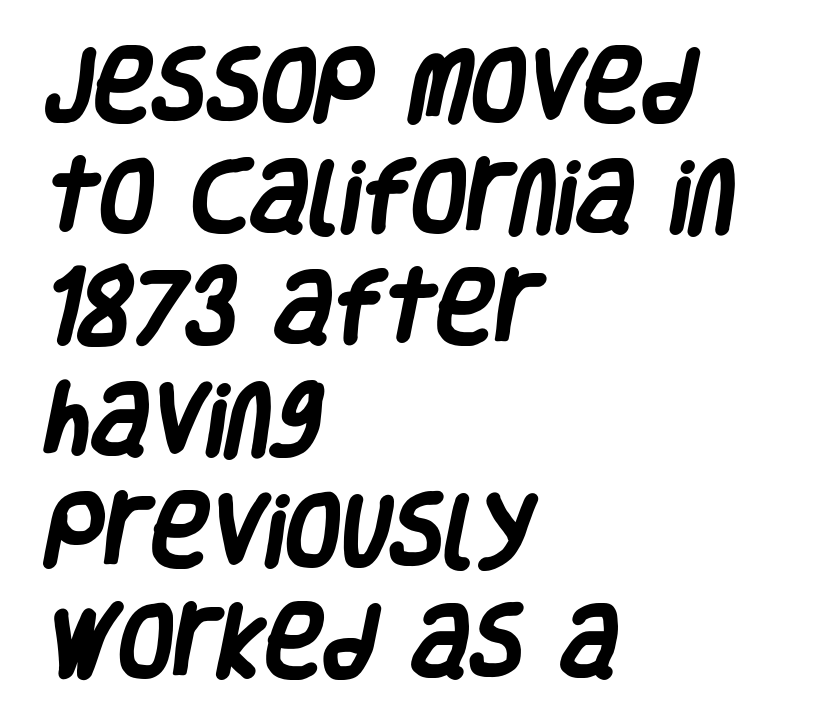
{"serif": "no", "bold": "yes", "weight": "heavy", "width": "condensed", "stroke_contrast": "low", "x_height": "large", "monospaced": "no", "underline": "no", "align": "left", "line_spacing": "normal", "line_spacing_ratio": 1.39, "letter_spacing": "normal", "letter_spacing_em": 0.0, "glyph_px": 80}
